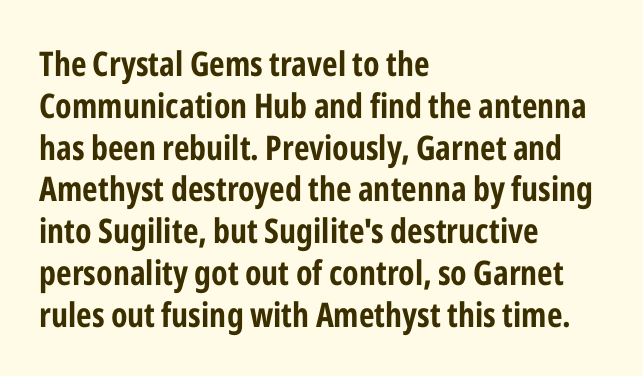
To sum up the face: it is a sans, with no serifs. Left-aligned paragraph, ragged on the right. Nope, not italic — everything's standing straight. Do the characters align in a grid? No, the font is proportional. The area under the type is left untouched.
